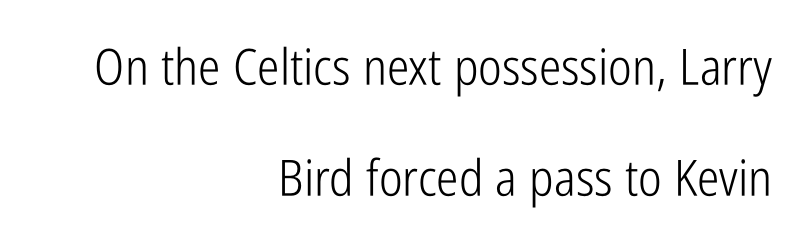
Q: Is the text bold? A: No.
Q: Is the text italic (slanted)? A: No, it is upright.
Q: Is the typeface a serif or a sans-serif typeface? A: Sans-serif.
Q: Is the text underlined? A: No.
Q: How is the paragraph aligned? A: Right-aligned.
Q: Is the spacing between letters normal or unusually wide? A: Normal.
Q: Is the spacing between lines tight, normal or loose? A: Loose.
Q: Width (condensed, normal, or wide)? A: Condensed.
Q: Stroke contrast? A: Low.
Q: x-height? A: Medium.
Q: Monospaced? A: No.
